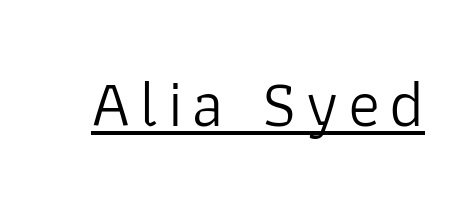
Q: Is the text bold? A: No.
Q: Is the text italic (slanted)? A: No, it is upright.
Q: Is the typeface a serif or a sans-serif typeface? A: Sans-serif.
Q: Is the text underlined? A: Yes.
Q: Width (condensed, normal, or wide)? A: Normal.
Q: Stroke contrast? A: Low.
Q: x-height? A: Medium.
Q: Monospaced? A: No.
